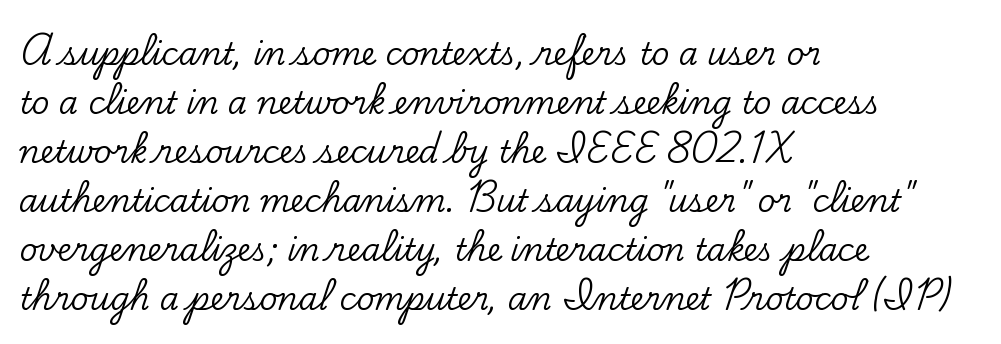
Each row of text sits above clean, open space. Does extra space separate the letters? No, they use regular spacing. The lines are quadded left. Regarding leading, the lines here are spaced in the standard way.
